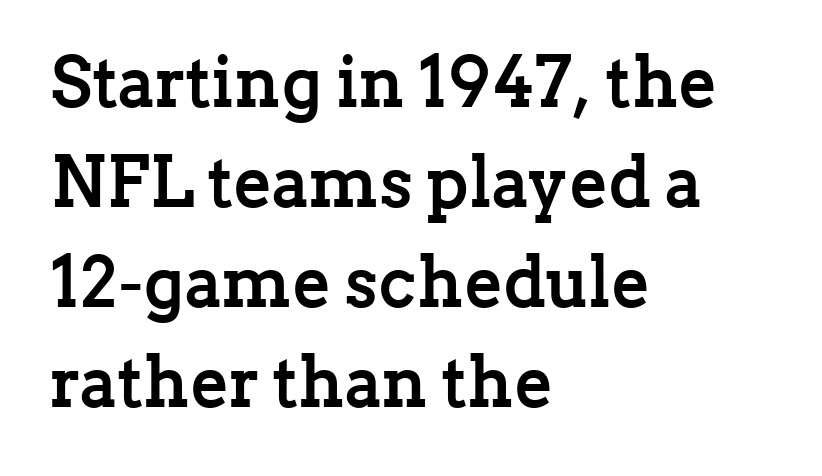
The image shows 71 px semibold serif type, upright; set left-aligned, normal line spacing (1.41x), normal letter spacing, not underlined; low stroke contrast and a medium x-height.
